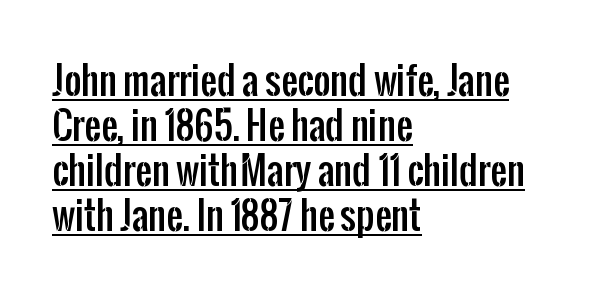
{"serif": "no", "italic": "no", "width": "condensed", "stroke_contrast": "low", "x_height": "medium", "monospaced": "no", "underline": "yes", "align": "left", "line_spacing_ratio": 1.22, "letter_spacing": "normal", "letter_spacing_em": 0.0, "glyph_px": 37}
